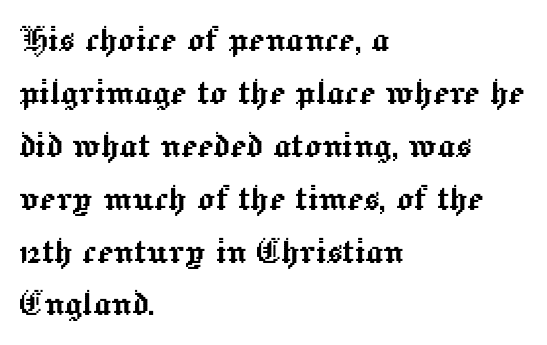
Q: Is the text italic (slanted)? A: No, it is upright.
Q: Is the text underlined? A: No.
Q: How is the paragraph aligned? A: Left-aligned.
Q: Is the spacing between letters normal or unusually wide? A: Normal.
Q: Width (condensed, normal, or wide)? A: Normal.
Q: x-height? A: Medium.
Q: Monospaced? A: No.
